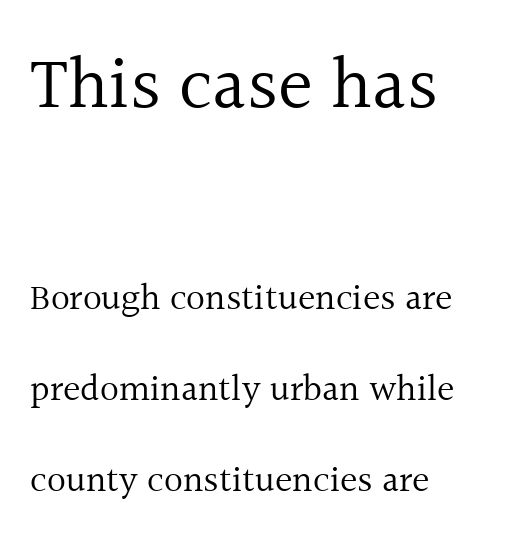
{"serif": "yes", "italic": "no", "bold": "no", "weight": "regular", "width": "normal", "x_height": "medium", "monospaced": "no", "underline": "no", "align": "left", "line_spacing": "loose", "line_spacing_ratio": 2.45, "letter_spacing": "normal", "letter_spacing_em": 0.0, "larger_block": "first", "size_ratio": 2.0, "glyph_px": 74}
